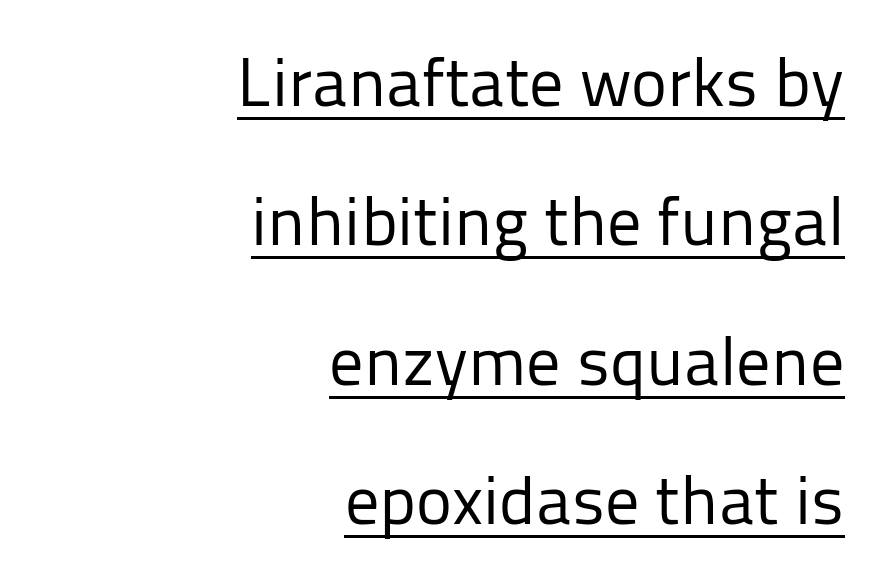
{"serif": "no", "italic": "no", "bold": "no", "weight": "regular", "width": "normal", "stroke_contrast": "low", "x_height": "medium", "monospaced": "no", "underline": "yes", "align": "right", "line_spacing": "loose", "line_spacing_ratio": 2.05, "letter_spacing": "normal", "letter_spacing_em": 0.0, "glyph_px": 68}
